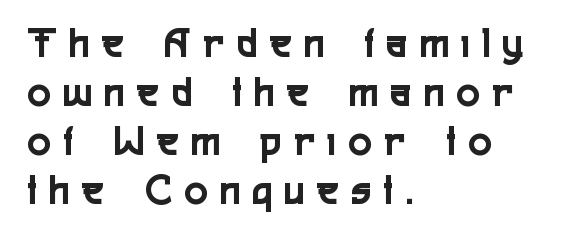
The space between consecutive lines is stingy. Short note: letters widely spaced. Type style note: lacks serifs. A roman cut, with each character standing at attention. Horizontal alignment here is leftward, the default for most running prose. Here the designer chose a conventional face with non-uniform glyph widths.
